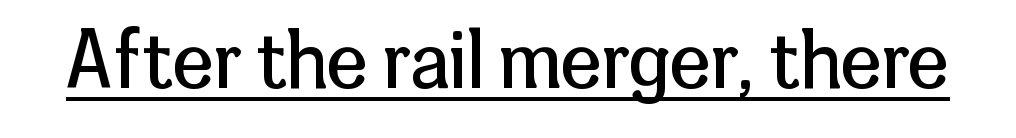
{"serif": "no", "italic": "no", "bold": "no", "weight": "regular", "width": "normal", "stroke_contrast": "low", "x_height": "medium", "monospaced": "no", "underline": "yes", "letter_spacing": "normal", "letter_spacing_em": 0.0, "glyph_px": 75}
